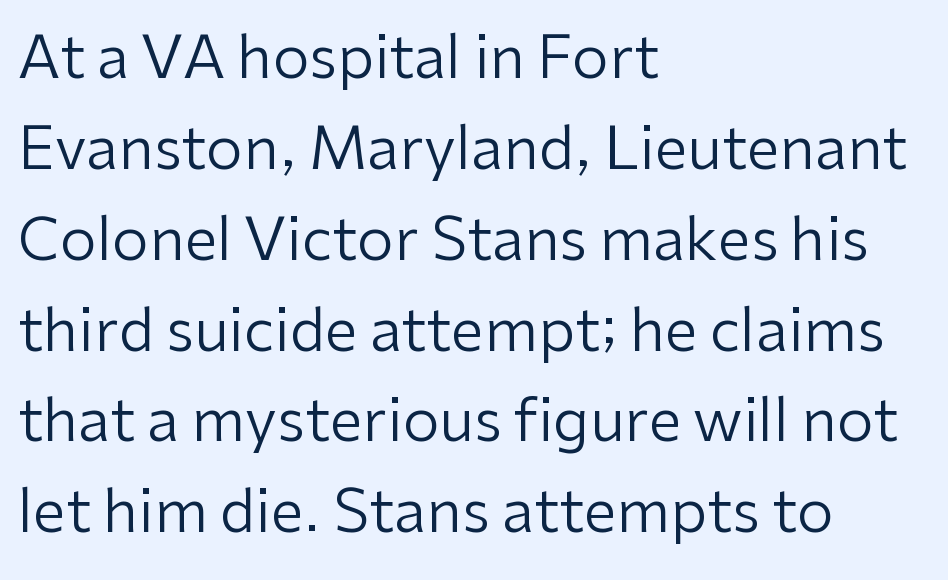
The image shows 59 px regular-weight sans-serif type, upright; set left-aligned, normal line spacing (1.54x), normal letter spacing, not underlined; low stroke contrast and a medium x-height.
